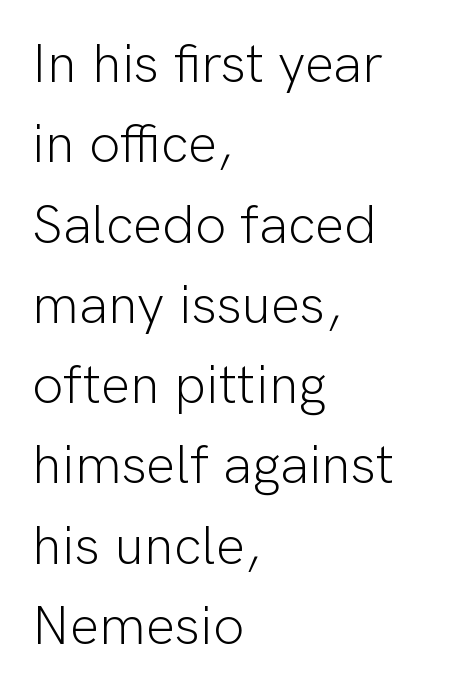
{"serif": "no", "italic": "no", "bold": "no", "weight": "light", "width": "normal", "stroke_contrast": "low", "x_height": "medium", "monospaced": "no", "underline": "no", "align": "left", "line_spacing": "normal", "line_spacing_ratio": 1.46, "letter_spacing": "normal", "letter_spacing_em": 0.0, "glyph_px": 55}
